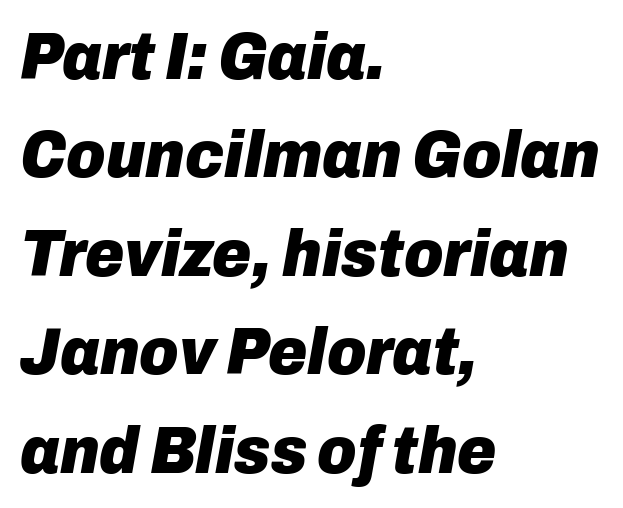
Q: Is the text bold? A: Yes.
Q: Is the text italic (slanted)? A: Yes, it leans right by about 10 degrees.
Q: Is the text underlined? A: No.
Q: How is the paragraph aligned? A: Left-aligned.
Q: Is the spacing between letters normal or unusually wide? A: Normal.
Q: Is the spacing between lines tight, normal or loose? A: Normal.
Q: Width (condensed, normal, or wide)? A: Normal.
Q: Stroke contrast? A: Low.
Q: x-height? A: Medium.
Q: Monospaced? A: No.
